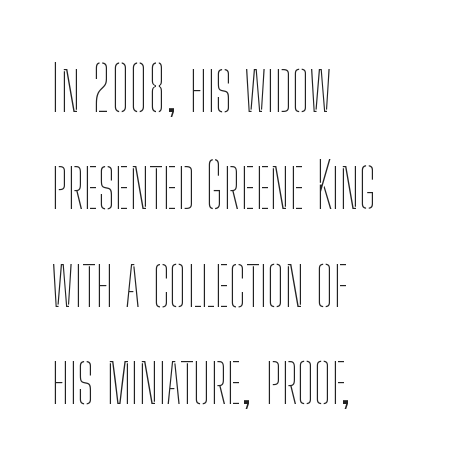
Q: Is the text bold? A: No.
Q: Is the text italic (slanted)? A: No, it is upright.
Q: Is the text underlined? A: No.
Q: How is the paragraph aligned? A: Left-aligned.
Q: Is the spacing between letters normal or unusually wide? A: Normal.
Q: Is the spacing between lines tight, normal or loose? A: Normal.
Q: Width (condensed, normal, or wide)? A: Condensed.
Q: Stroke contrast? A: Low.
Q: x-height? A: Medium.
Q: Monospaced? A: No.
